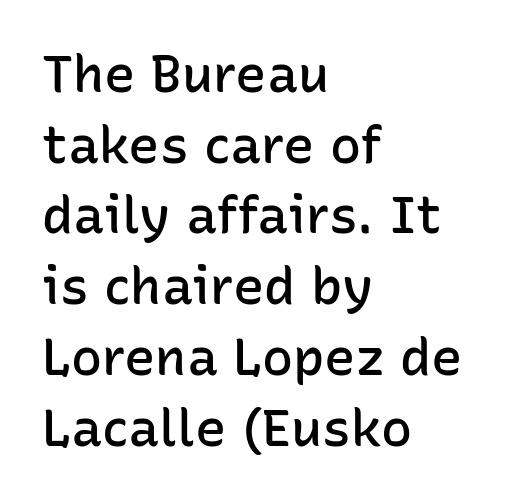
Weight: semibold (demi). Proportional: the letters do not fall into vertical columns. The letters sit at their default tracking, neither squeezed nor spread. The passage shown is typeset with a sans-serif family. What's the leading like? Ordinary, nothing unusual. Compared with a centered layout, this one pins lines to the left instead.
